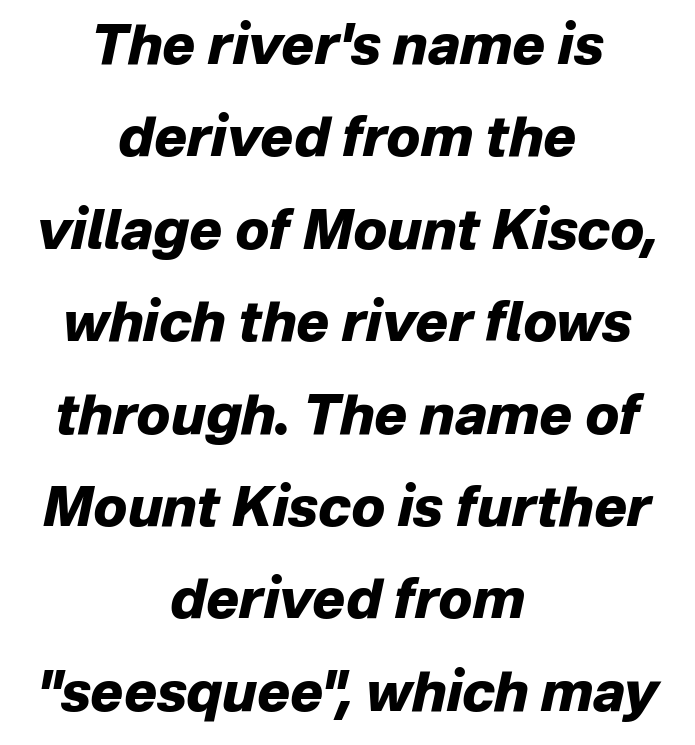
{"italic": "yes", "lean": "right", "slant_degrees": 12, "bold": "yes", "weight": "heavy", "width": "normal", "stroke_contrast": "low", "x_height": "medium", "monospaced": "no", "underline": "no", "align": "center", "line_spacing": "normal", "line_spacing_ratio": 1.68, "letter_spacing": "normal", "letter_spacing_em": 0.0, "glyph_px": 55}
